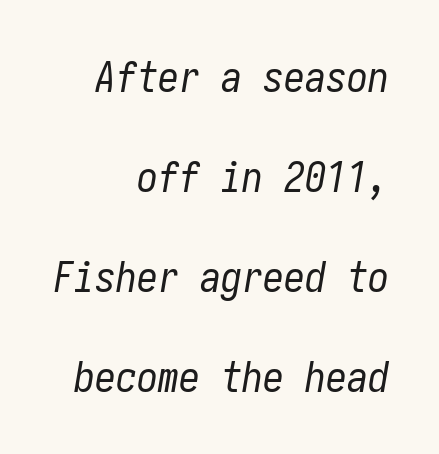
Reading down the block, your eye finds every line finishing at a fixed right position. Check the space under the baseline: it is left empty. The letters look calm and open, with moderate or lighter stems. Compared with typical body copy, the letter spacing here is the same. Is the type slanted? Yes — the strokes lean at a clear angle.
